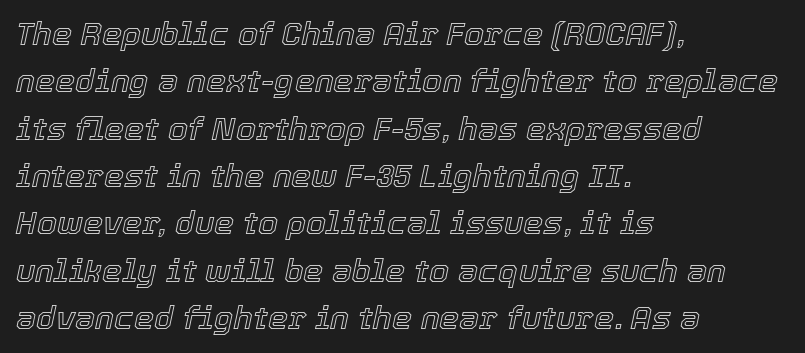
{"italic": "yes", "lean": "right", "slant_degrees": 12, "width": "normal", "x_height": "medium", "monospaced": "no", "underline": "no", "align": "left", "line_spacing": "normal", "line_spacing_ratio": 1.48, "letter_spacing": "normal", "letter_spacing_em": 0.0, "glyph_px": 32}
